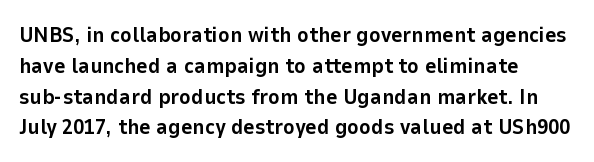
{"italic": "no", "bold": "yes", "underline": "no", "align": "left", "line_spacing": "normal", "line_spacing_ratio": 1.4, "letter_spacing": "normal", "letter_spacing_em": 0.0, "glyph_px": 22}
